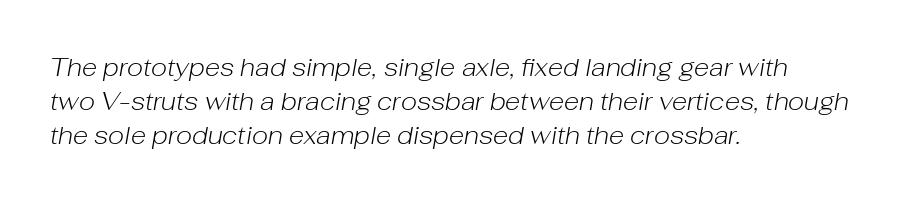
Q: Is the text bold? A: No.
Q: Is the text italic (slanted)? A: Yes, it leans right by about 10 degrees.
Q: Is the text underlined? A: No.
Q: How is the paragraph aligned? A: Left-aligned.
Q: Is the spacing between letters normal or unusually wide? A: Normal.
Q: Is the spacing between lines tight, normal or loose? A: Normal.
